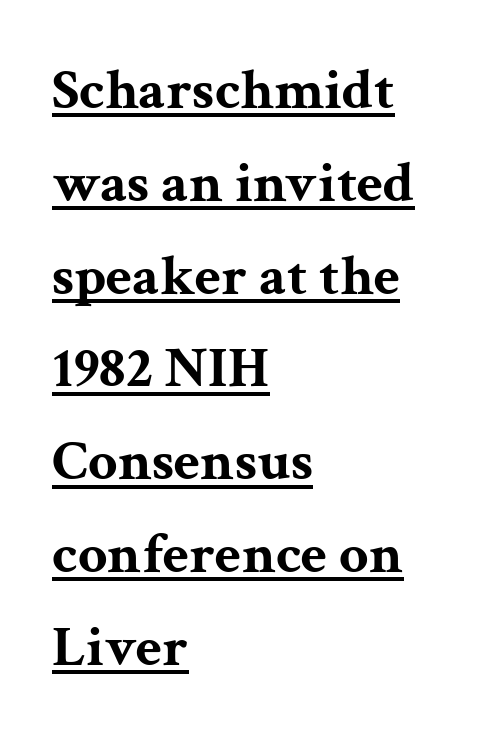
The image shows 58 px bold, wide serif type, upright; set left-aligned, normal line spacing (1.6x), normal letter spacing, underlined; medium stroke contrast and a medium x-height.
